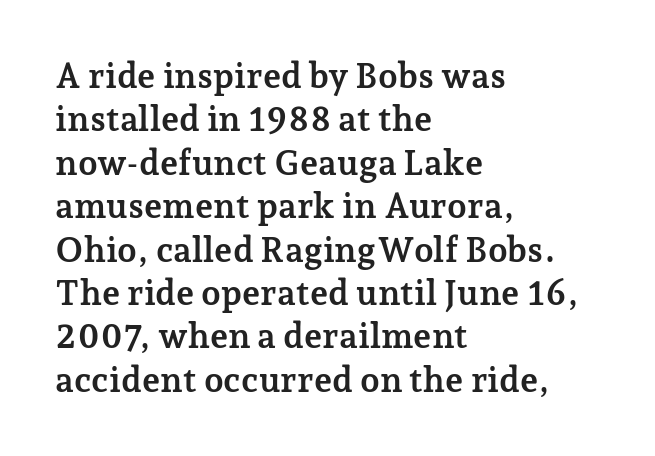
{"serif": "yes", "italic": "no", "bold": "yes", "weight": "semibold", "width": "normal", "stroke_contrast": "low", "x_height": "medium", "monospaced": "no", "underline": "no", "align": "left", "line_spacing_ratio": 1.24, "letter_spacing": "normal", "letter_spacing_em": 0.0, "glyph_px": 35}
